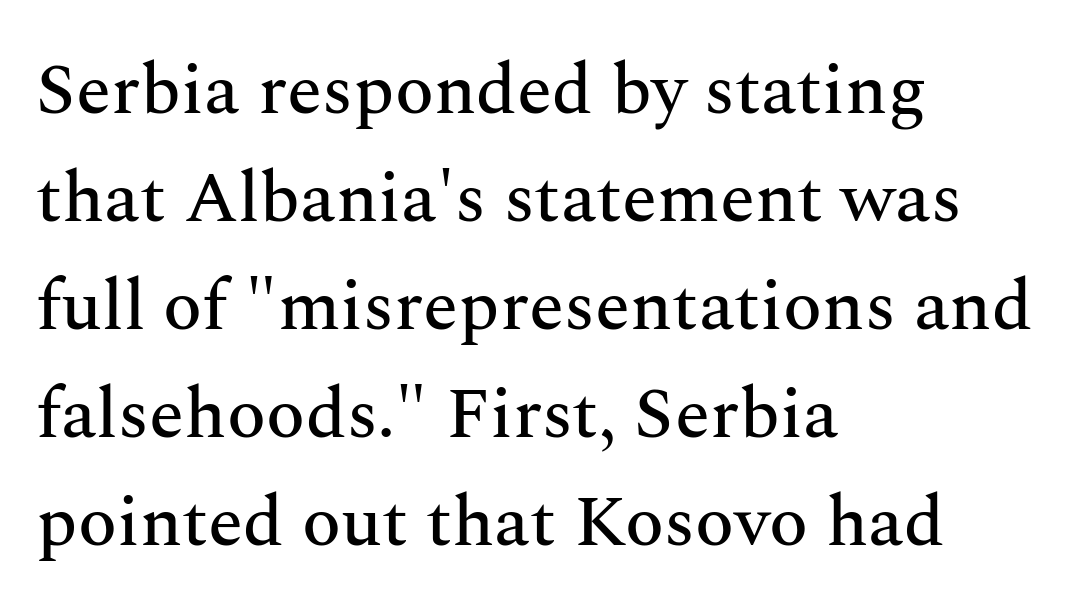
Do the characters align in a grid? No, the font is proportional. The glyphs in this specimen are seriffed. Regarding leading, the lines here are spaced in the standard way. Quick note: underline off. You can tell it's not italic because the verticals are truly vertical. There is no visible air inserted between adjacent glyphs.
